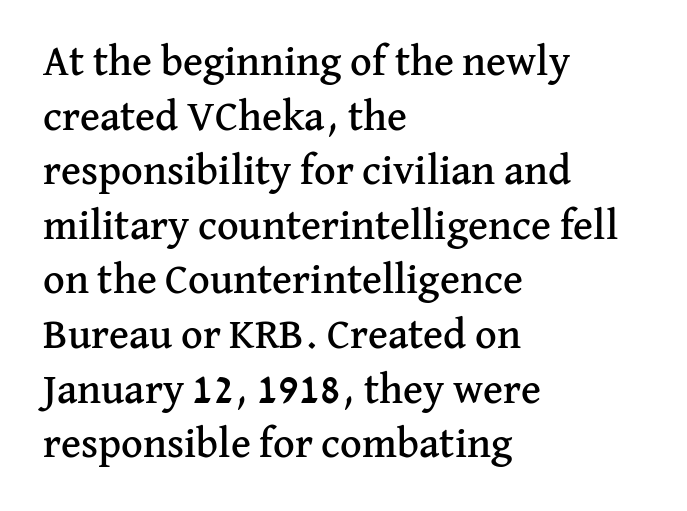
The image shows 42 px serif type, upright; set left-aligned, normal line spacing (1.3x), normal letter spacing, not underlined; medium stroke contrast and a medium x-height.
